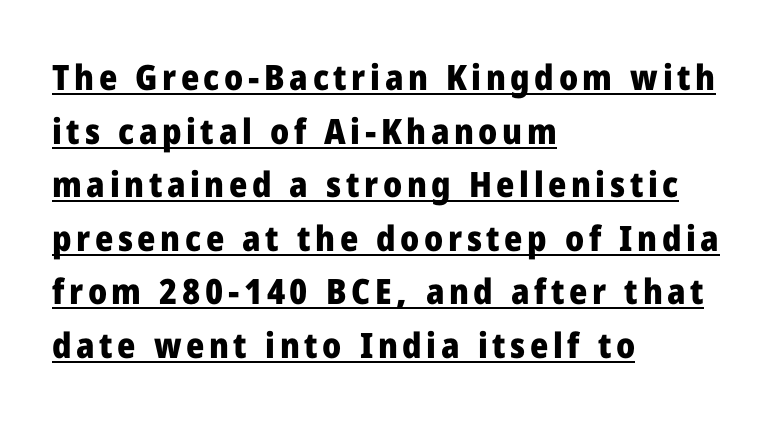
The image shows 35 px heavy sans-serif type, upright; set left-aligned, normal line spacing (1.53x), underlined; low stroke contrast and a medium x-height.
